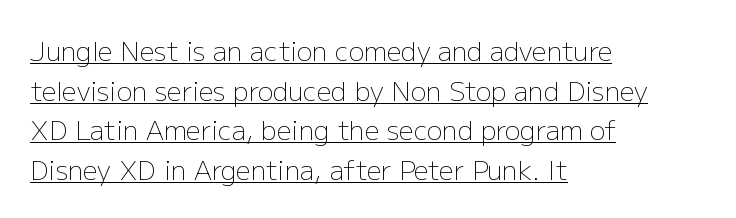
{"italic": "no", "bold": "no", "underline": "yes", "align": "left", "line_spacing": "normal", "line_spacing_ratio": 1.52, "letter_spacing": "normal", "letter_spacing_em": 0.0, "glyph_px": 26}
